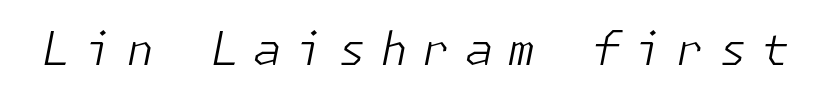
Q: Is the text bold? A: No.
Q: Is the text italic (slanted)? A: Yes, it leans right by about 11 degrees.
Q: Is the text underlined? A: No.
Q: Is the spacing between letters normal or unusually wide? A: Unusually wide.
Q: Width (condensed, normal, or wide)? A: Normal.
Q: Stroke contrast? A: Low.
Q: x-height? A: Medium.
